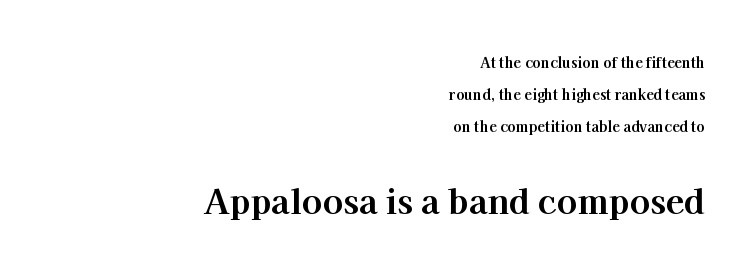
The image shows 34 px bold serif type, upright; set right-aligned, loose line spacing (2.27x), normal letter spacing, not underlined; the second (bottom) block is 2.43x larger; high stroke contrast and a medium x-height.
